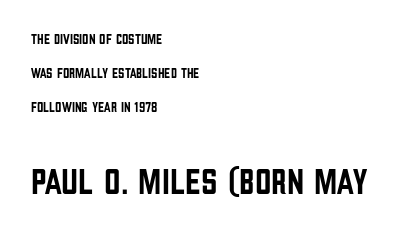
Q: Is the text italic (slanted)? A: No, it is upright.
Q: Is the typeface a serif or a sans-serif typeface? A: Sans-serif.
Q: Is the text underlined? A: No.
Q: How is the paragraph aligned? A: Left-aligned.
Q: Is the spacing between letters normal or unusually wide? A: Normal.
Q: Is the spacing between lines tight, normal or loose? A: Loose.
Q: Which block of text is set in a larger size, the first (top) or the second (bottom)? A: The second (bottom) one.
Q: Width (condensed, normal, or wide)? A: Condensed.
Q: Stroke contrast? A: Low.
Q: x-height? A: Large.
Q: Monospaced? A: No.
